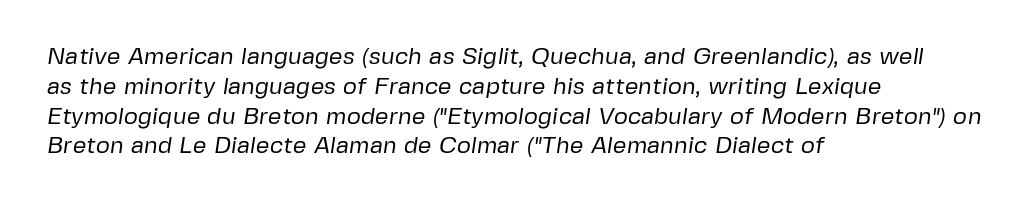
Just letters on the line, the space beneath them empty. Nothing heavy about these letters — not bold at all. There is no visible air inserted between adjacent glyphs. The text block is weighted toward the left margin, trailing off unevenly rightward.
